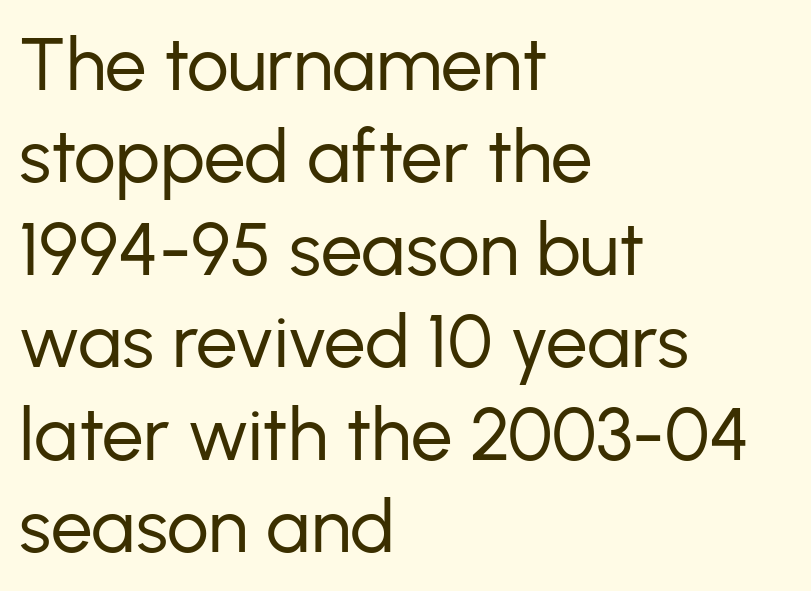
Q: Is the text bold? A: No.
Q: Is the text italic (slanted)? A: No, it is upright.
Q: Is the typeface a serif or a sans-serif typeface? A: Sans-serif.
Q: Is the text underlined? A: No.
Q: How is the paragraph aligned? A: Left-aligned.
Q: Is the spacing between letters normal or unusually wide? A: Normal.
Q: Is the spacing between lines tight, normal or loose? A: Normal.
Q: Width (condensed, normal, or wide)? A: Normal.
Q: Stroke contrast? A: Low.
Q: x-height? A: Medium.
Q: Monospaced? A: No.
